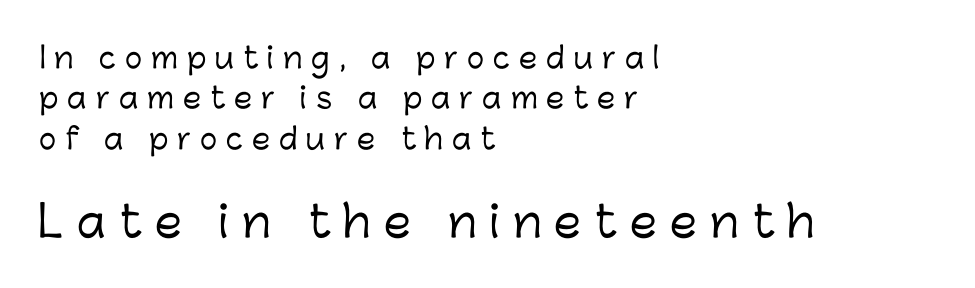
Q: Is the text italic (slanted)? A: No, it is upright.
Q: Is the typeface a serif or a sans-serif typeface? A: Sans-serif.
Q: Is the text underlined? A: No.
Q: How is the paragraph aligned? A: Left-aligned.
Q: Is the spacing between letters normal or unusually wide? A: Unusually wide.
Q: Is the spacing between lines tight, normal or loose? A: Normal.
Q: Which block of text is set in a larger size, the first (top) or the second (bottom)? A: The second (bottom) one.
Q: Width (condensed, normal, or wide)? A: Normal.
Q: Stroke contrast? A: Low.
Q: x-height? A: Medium.
Q: Monospaced? A: No.
